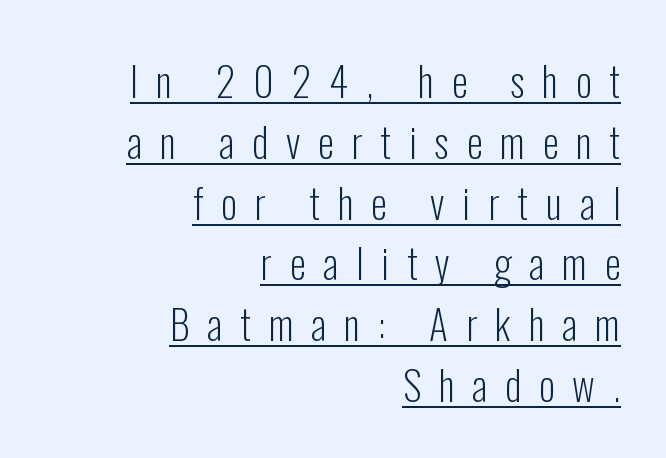
{"serif": "no", "italic": "no", "bold": "no", "weight": "light", "width": "condensed", "stroke_contrast": "low", "x_height": "medium", "monospaced": "no", "underline": "yes", "align": "right", "line_spacing": "normal", "line_spacing_ratio": 1.52, "letter_spacing": "wide", "letter_spacing_em": 0.45, "glyph_px": 40}
